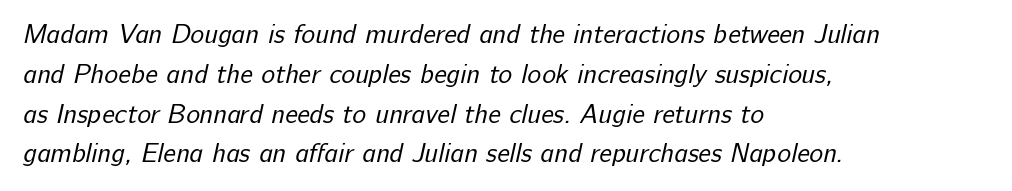
The image shows 26 px text type; set left-aligned, normal line spacing (1.53x), normal letter spacing, not underlined.
